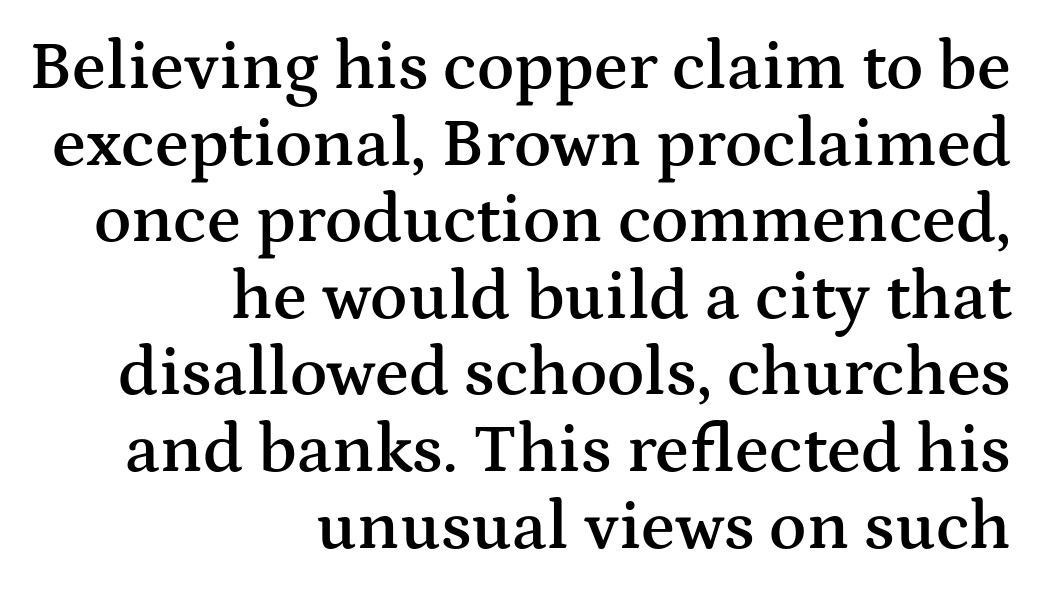
Regarding serifs, this sample has them. Regarding leading, the lines here are crowded together. Strokes here are thickened, but only to semibold level. You could not count columns in this text — the font is proportionally spaced. Horizontally, the lines are justified to the trailing edge only. Honestly, the letter spacing is just normal — you wouldn't notice it.
